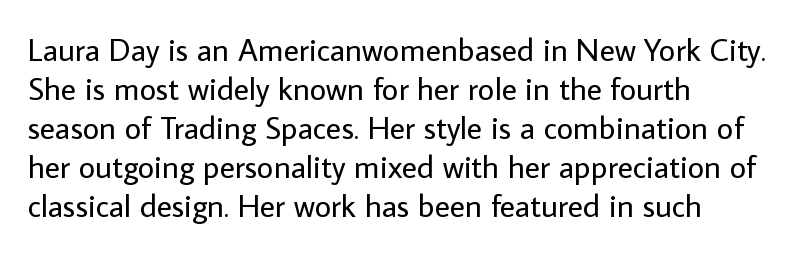
The image shows 32 px regular-weight sans-serif type, upright; set left-aligned, line spacing 1.22x, normal letter spacing, not underlined; low stroke contrast and a medium x-height.
